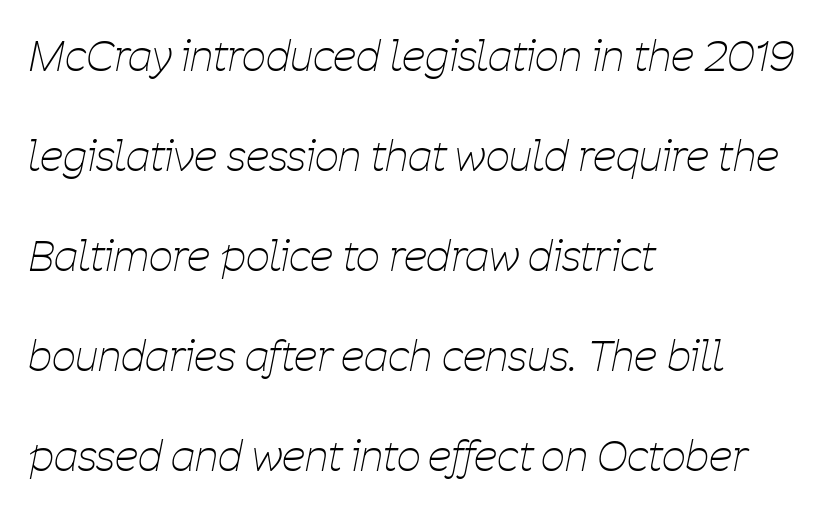
Q: Is the text bold? A: No.
Q: Is the text italic (slanted)? A: Yes, it leans right by about 11 degrees.
Q: Is the text underlined? A: No.
Q: How is the paragraph aligned? A: Left-aligned.
Q: Is the spacing between letters normal or unusually wide? A: Normal.
Q: Is the spacing between lines tight, normal or loose? A: Loose.
Q: Width (condensed, normal, or wide)? A: Condensed.
Q: Stroke contrast? A: Low.
Q: x-height? A: Medium.
Q: Monospaced? A: No.
